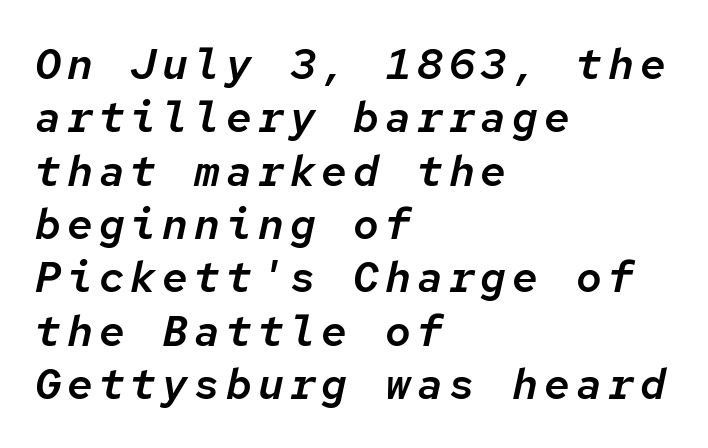
Q: Is the text italic (slanted)? A: Yes, it leans right by about 12 degrees.
Q: Is the text underlined? A: No.
Q: How is the paragraph aligned? A: Left-aligned.
Q: Width (condensed, normal, or wide)? A: Normal.
Q: Stroke contrast? A: Low.
Q: x-height? A: Medium.
Q: Monospaced? A: Yes.
